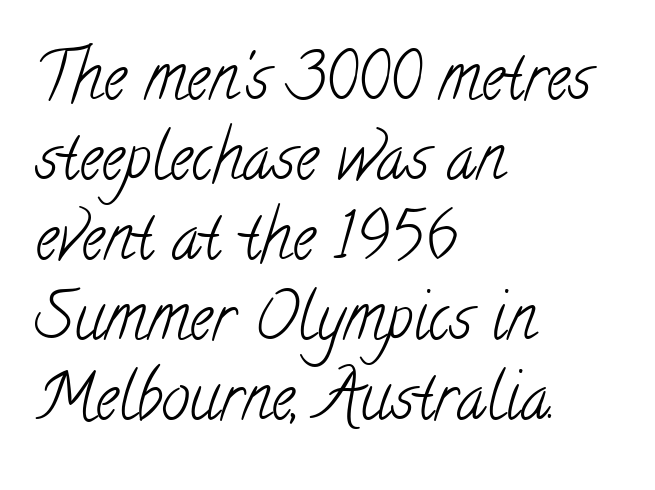
The letters advance in unequal steps, a hallmark of proportional type. Stroke terminals: seriffed. The rag falls on the right side of this text block. Caption: standard tracking, unaltered. The words here are not underlined.
